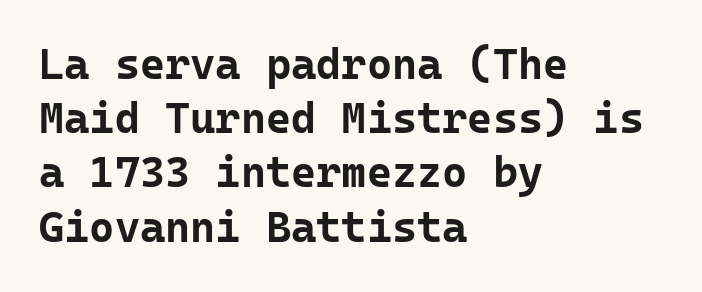
The image shows 43 px bold sans-serif type, upright, monospaced; set left-aligned, normal line spacing (1.26x), normal letter spacing, not underlined; low stroke contrast and a medium x-height.
